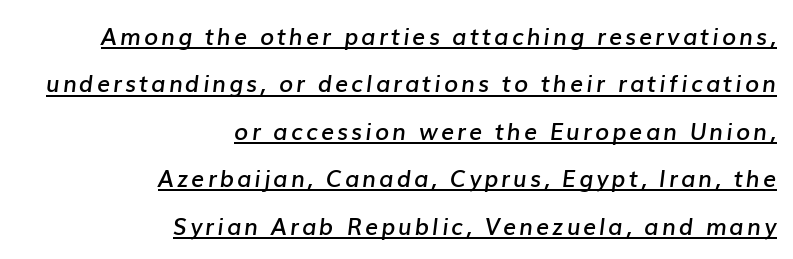
{"italic": "yes", "lean": "right", "slant_degrees": 7, "bold": "semi", "underline": "yes", "align": "right", "line_spacing": "loose", "line_spacing_ratio": 2.06, "glyph_px": 23}
